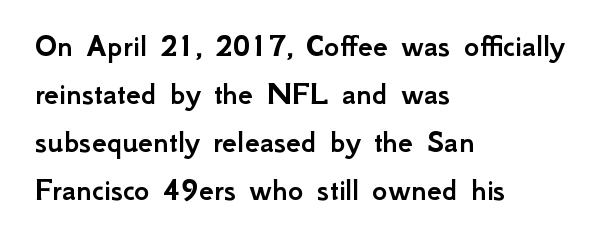
The image shows 33 px sans-serif type, upright; set left-aligned, normal line spacing (1.45x), normal letter spacing, not underlined; low stroke contrast and a small x-height.
